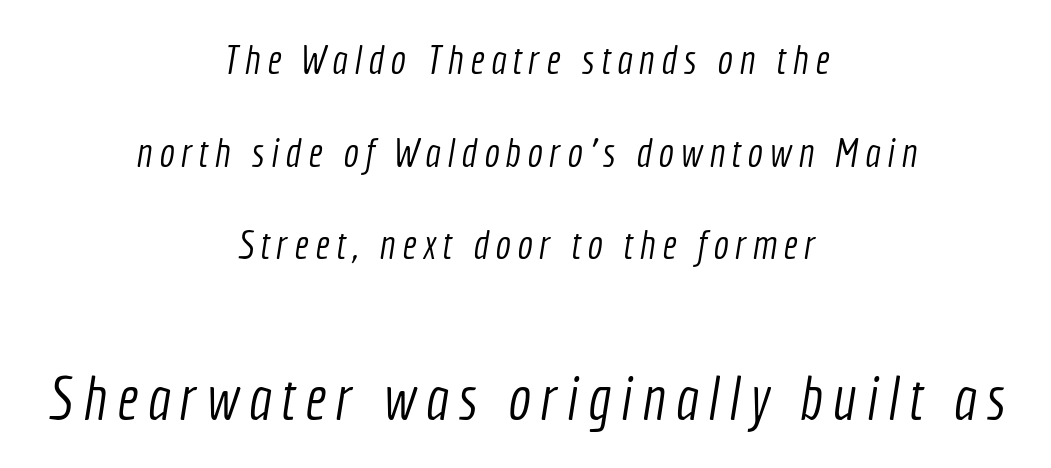
The type family on display is of the sans-serif kind. Two sizes are in play, and the larger belongs to the second block. The passage shown stacks its lines with a broad gap. Teacher's note: observe the equal gaps on both sides — that is centered alignment. The letters advance in unequal steps, a hallmark of proportional type.
